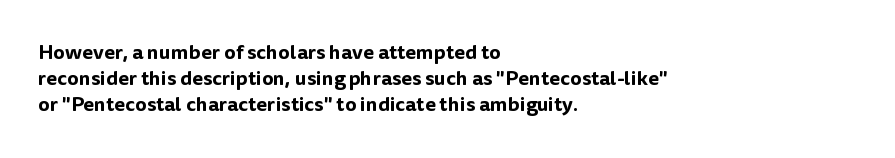
{"italic": "no", "underline": "no", "align": "left", "line_spacing": "normal", "line_spacing_ratio": 1.3, "letter_spacing": "normal", "letter_spacing_em": 0.0, "glyph_px": 20}
